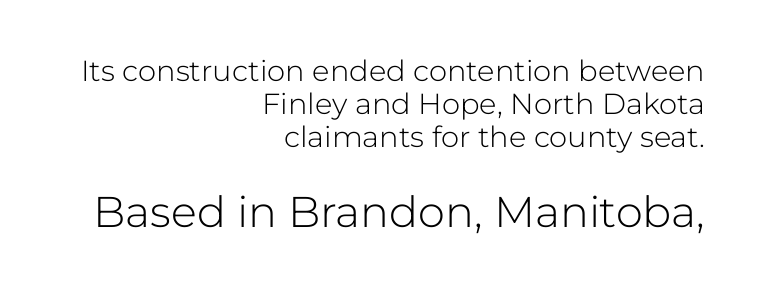
Q: Is the text bold? A: No.
Q: Is the text italic (slanted)? A: No, it is upright.
Q: Is the typeface a serif or a sans-serif typeface? A: Sans-serif.
Q: Is the text underlined? A: No.
Q: How is the paragraph aligned? A: Right-aligned.
Q: Is the spacing between letters normal or unusually wide? A: Normal.
Q: Is the spacing between lines tight, normal or loose? A: Tight.
Q: Which block of text is set in a larger size, the first (top) or the second (bottom)? A: The second (bottom) one.
Q: Width (condensed, normal, or wide)? A: Normal.
Q: Stroke contrast? A: Low.
Q: x-height? A: Medium.
Q: Monospaced? A: No.
